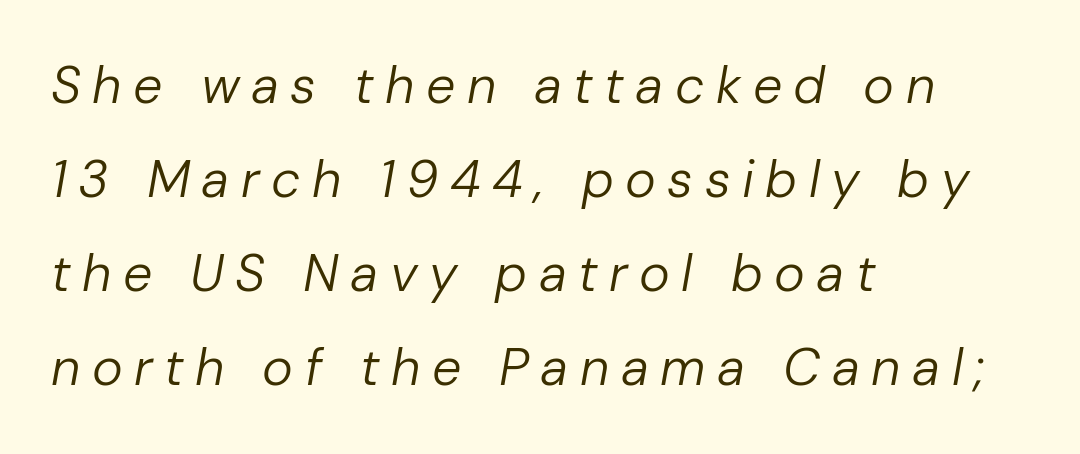
The image shows 52 px regular-weight type, italic (leaning right); set left-aligned, line spacing 1.81x, unusually wide letter spacing (+0.22 em), not underlined; low stroke contrast and a medium x-height.
